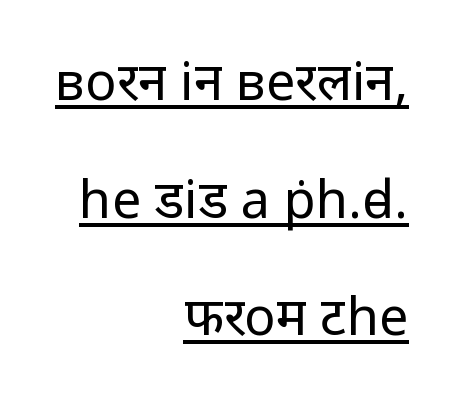
The image shows 52 px regular-weight sans-serif type, upright; set right-aligned, loose line spacing (2.26x), normal letter spacing, underlined; low stroke contrast and a medium x-height.
